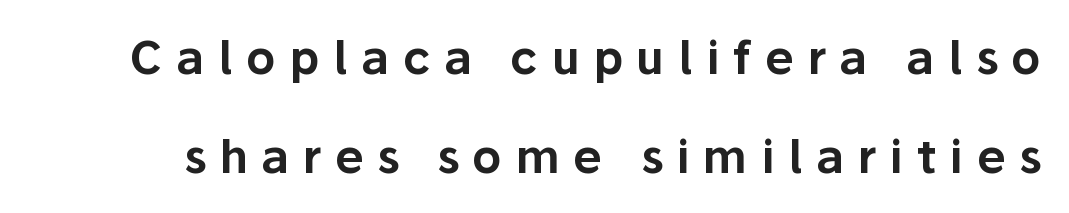
Varying glyph widths throughout — classic text-font behaviour. Words appear elongated and porous because spacing is wide. No word sits above an underline. Nope, no serifs anywhere on these letters.
